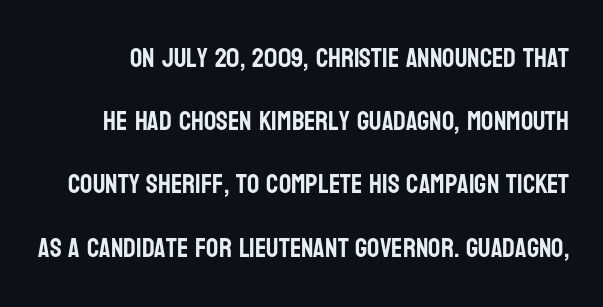
{"italic": "no", "underline": "no", "line_spacing": "loose", "line_spacing_ratio": 2.34, "letter_spacing": "normal", "letter_spacing_em": 0.0, "glyph_px": 27}
